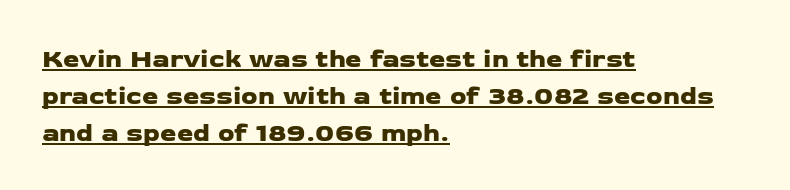
Q: Is the text underlined? A: Yes.
Q: How is the paragraph aligned? A: Left-aligned.
Q: Is the spacing between letters normal or unusually wide? A: Normal.
Q: Is the spacing between lines tight, normal or loose? A: Normal.
